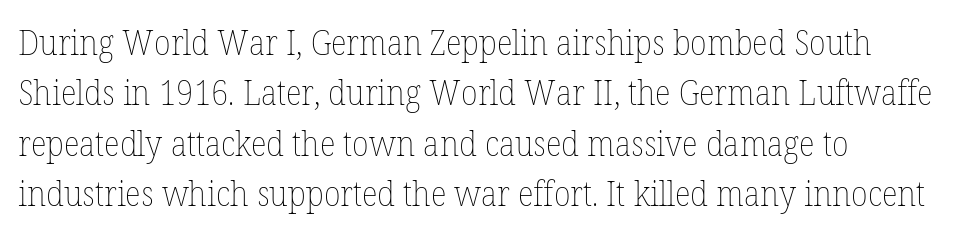
{"italic": "no", "bold": "no", "weight": "thin", "width": "normal", "stroke_contrast": "low", "x_height": "medium", "monospaced": "no", "underline": "no", "align": "left", "line_spacing": "normal", "line_spacing_ratio": 1.48, "letter_spacing": "normal", "letter_spacing_em": 0.0, "glyph_px": 34}
